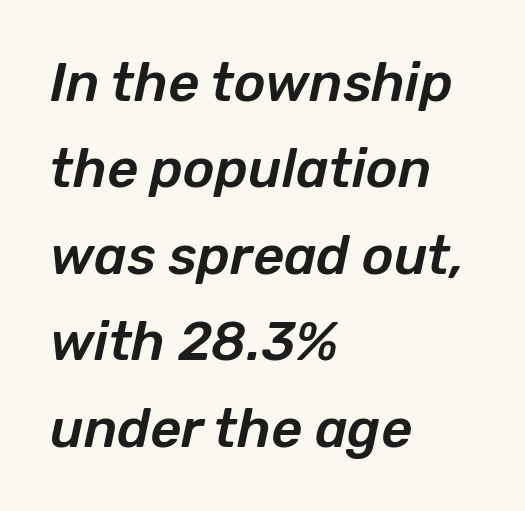
Q: Is the text italic (slanted)? A: Yes, it leans right by about 12 degrees.
Q: Is the text underlined? A: No.
Q: How is the paragraph aligned? A: Left-aligned.
Q: Is the spacing between letters normal or unusually wide? A: Normal.
Q: Is the spacing between lines tight, normal or loose? A: Normal.
Q: Width (condensed, normal, or wide)? A: Normal.
Q: Stroke contrast? A: Low.
Q: x-height? A: Medium.
Q: Monospaced? A: No.
